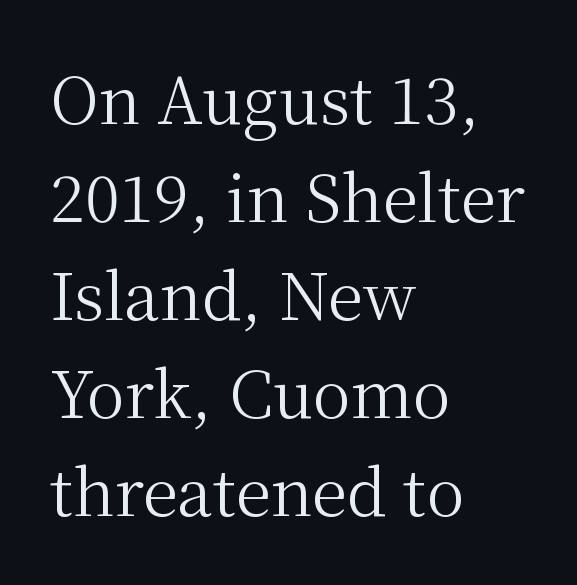
The image shows 64 px regular-weight serif type, upright; set left-aligned, normal line spacing (1.53x), normal letter spacing, not underlined; medium stroke contrast and a medium x-height.
